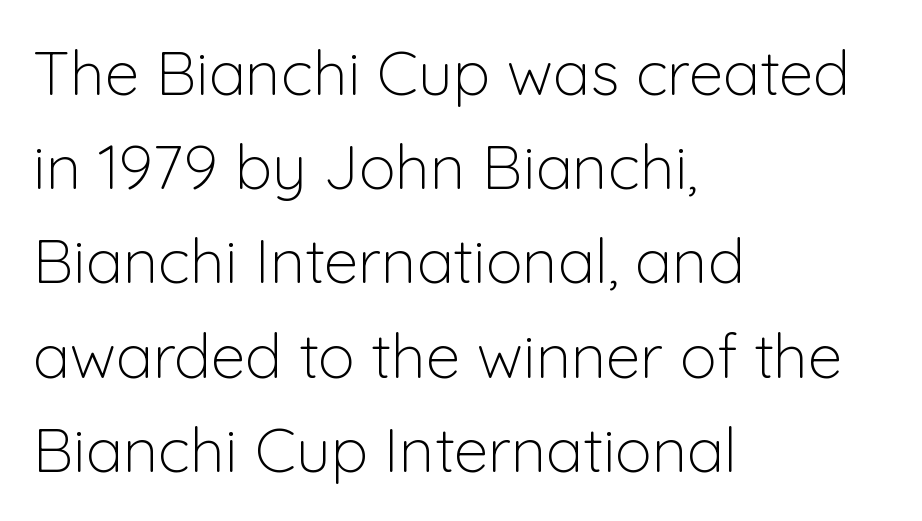
{"serif": "no", "italic": "no", "bold": "no", "weight": "light", "width": "normal", "stroke_contrast": "low", "x_height": "medium", "monospaced": "no", "underline": "no", "align": "left", "line_spacing": "normal", "line_spacing_ratio": 1.52, "letter_spacing": "normal", "letter_spacing_em": 0.0, "glyph_px": 62}
